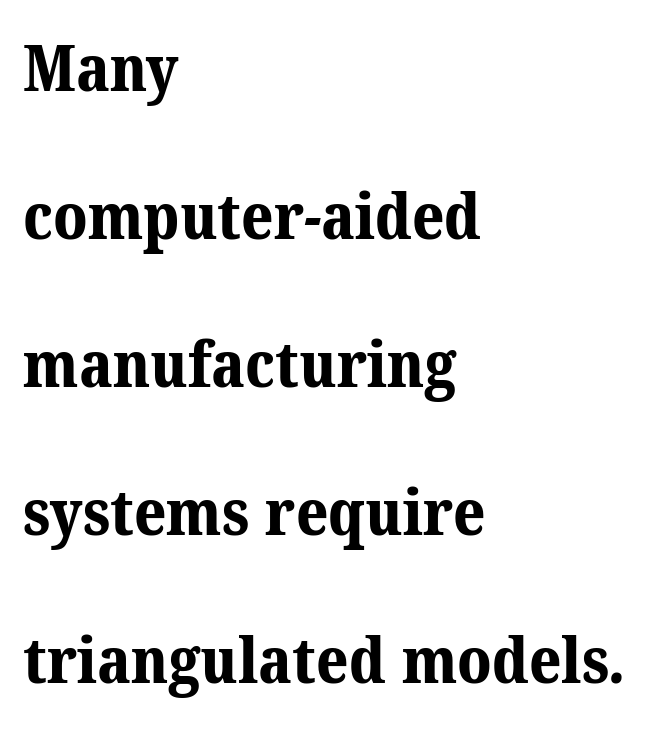
The image shows 63 px bold serif type; set left-aligned, loose line spacing (2.35x), normal letter spacing, not underlined; medium stroke contrast and a medium x-height.
